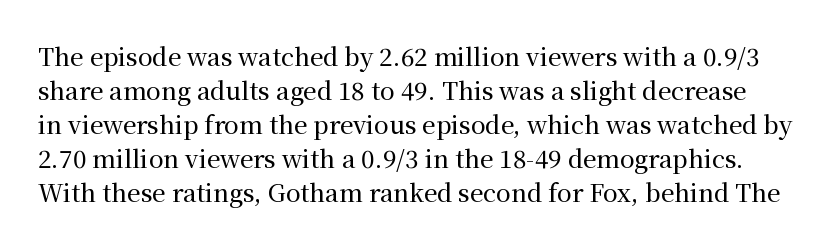
The image shows 24 px text type, upright; set normal line spacing (1.42x), normal letter spacing, not underlined.
